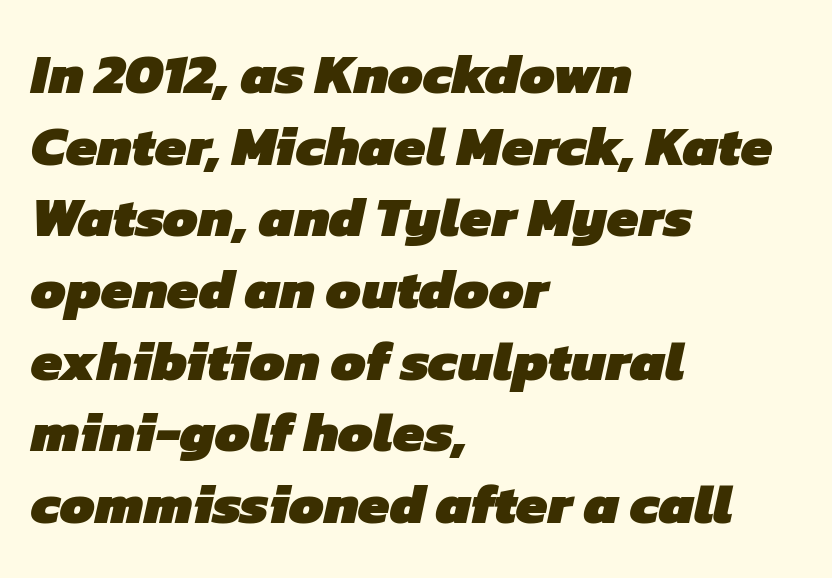
You could not count columns in this text — the font is proportionally spaced. All the whitespace from short lines collects on the right. Are there feet on the stems? There aren't — it's a sans. Clear beneath every line of the passage. The gaps between neighbouring characters are ordinary and unremarkable.
